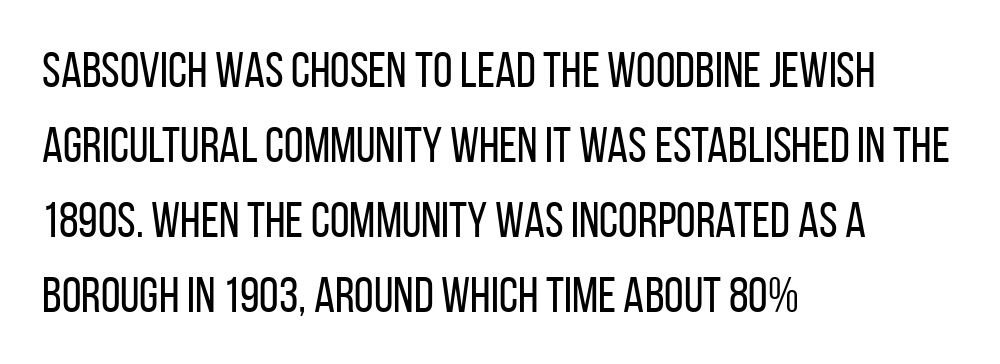
Descender tails drop into unmarked territory. The type family on display is of the sans-serif kind. Think standard paragraph weight, or any step lighter than that. The face used here is proportionally spaced, like ordinary book or web type. This sample is left-justified, so line endings fall wherever the words run out.
